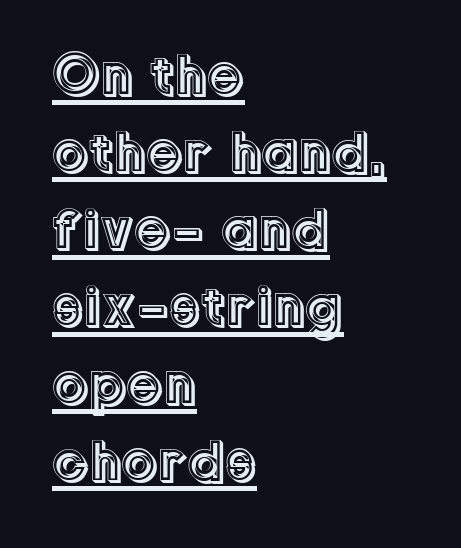
Posture: upright roman. Characters follow at the spacing the type designer built in. Here the designer chose a conventional face with non-uniform glyph widths. Underlined type. The block of text has a typical density, with ordinary space between rows. Caption: multi-line text, flush left, ragged right.
